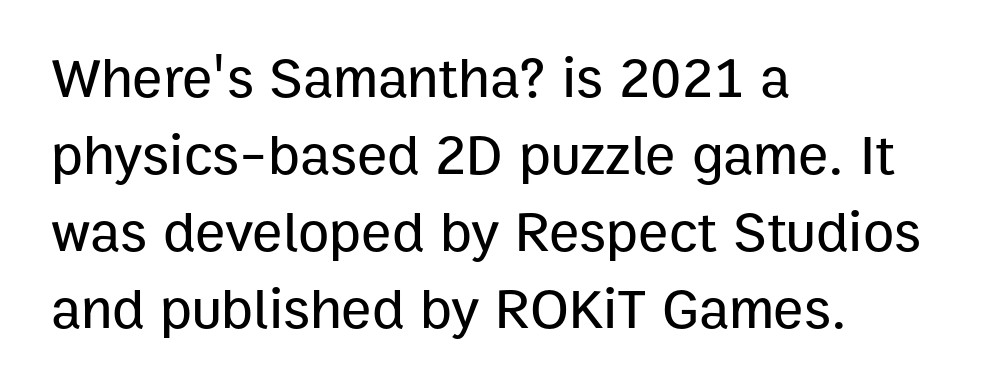
The image shows 57 px sans-serif type, upright; set left-aligned, normal line spacing (1.35x), normal letter spacing, not underlined; low stroke contrast and a medium x-height.
